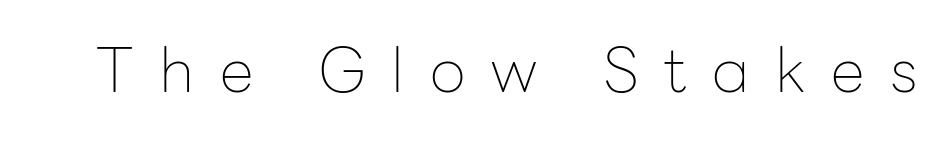
{"serif": "no", "italic": "no", "bold": "no", "weight": "thin", "width": "normal", "stroke_contrast": "low", "x_height": "medium", "monospaced": "no", "underline": "no", "letter_spacing": "wide", "letter_spacing_em": 0.41, "glyph_px": 62}
